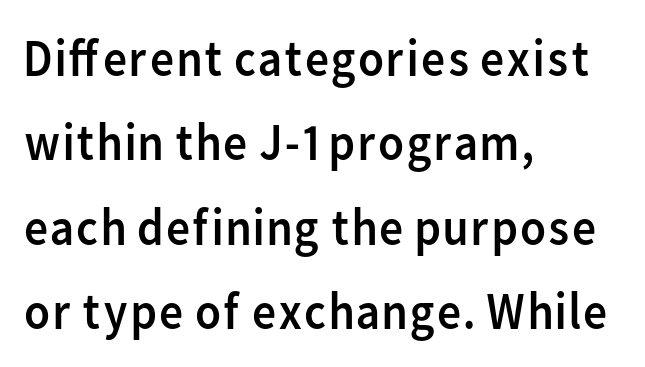
Q: Is the text bold? A: No.
Q: Is the text italic (slanted)? A: No, it is upright.
Q: Is the typeface a serif or a sans-serif typeface? A: Sans-serif.
Q: Is the text underlined? A: No.
Q: How is the paragraph aligned? A: Left-aligned.
Q: Is the spacing between letters normal or unusually wide? A: Normal.
Q: Is the spacing between lines tight, normal or loose? A: Normal.
Q: Width (condensed, normal, or wide)? A: Normal.
Q: Stroke contrast? A: Low.
Q: x-height? A: Medium.
Q: Monospaced? A: No.
